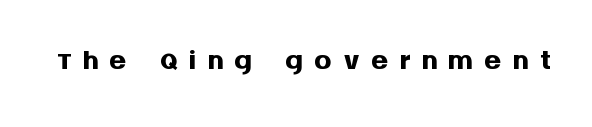
Q: Is the text bold? A: Yes.
Q: Is the text italic (slanted)? A: No, it is upright.
Q: Is the typeface a serif or a sans-serif typeface? A: Sans-serif.
Q: Is the text underlined? A: No.
Q: Is the spacing between letters normal or unusually wide? A: Unusually wide.
Q: Width (condensed, normal, or wide)? A: Normal.
Q: Stroke contrast? A: Medium.
Q: x-height? A: Large.
Q: Monospaced? A: No.
